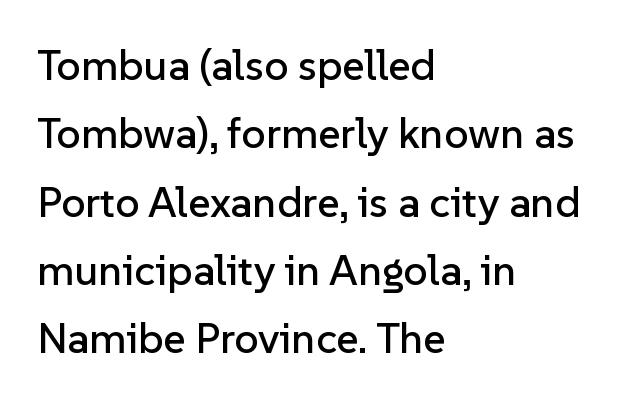
The image shows 43 px sans-serif type, upright; set left-aligned, normal line spacing (1.59x), normal letter spacing, not underlined; low stroke contrast and a medium x-height.
